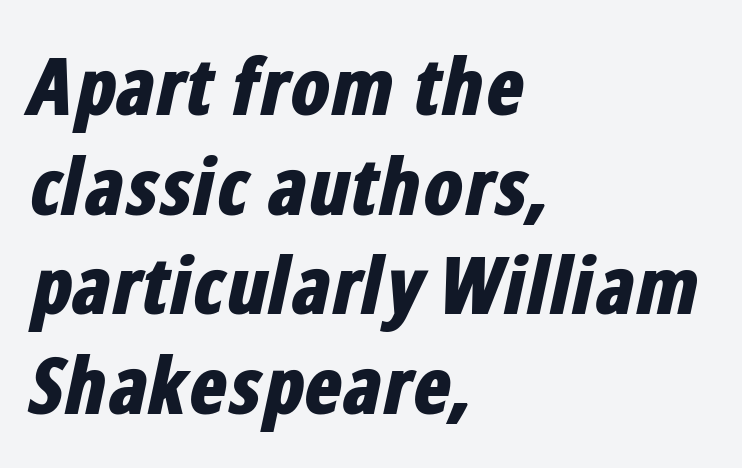
Interline gaps are of average width in this sample. Students, this is bold: see how much ink each stroke carries. Rule under the text: the space is simply empty. Caption: multi-line text, flush left, ragged right. Default kerning and tracking; the words read as compact shapes. The letters advance in unequal steps, a hallmark of proportional type.
